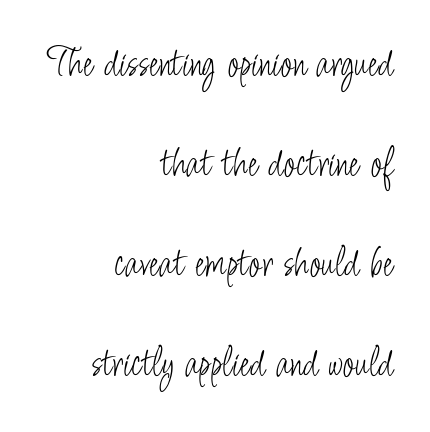
Q: Is the text bold? A: No.
Q: Is the text italic (slanted)? A: Yes.
Q: Is the typeface a serif or a sans-serif typeface? A: Sans-serif.
Q: Is the text underlined? A: No.
Q: How is the paragraph aligned? A: Right-aligned.
Q: Is the spacing between letters normal or unusually wide? A: Normal.
Q: Is the spacing between lines tight, normal or loose? A: Loose.
Q: Width (condensed, normal, or wide)? A: Condensed.
Q: Stroke contrast? A: Low.
Q: x-height? A: Small.
Q: Monospaced? A: No.
